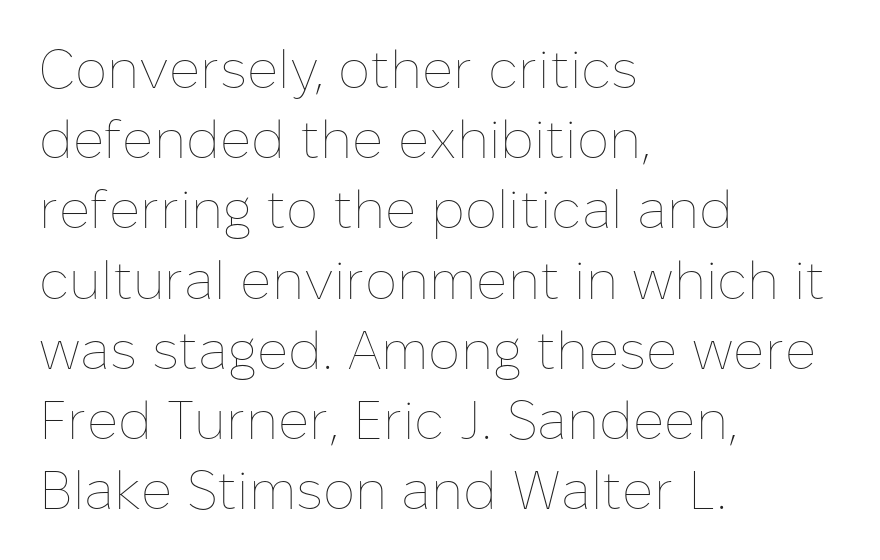
The image shows 54 px thin type, upright; set left-aligned, normal line spacing (1.3x), normal letter spacing, not underlined; low stroke contrast and a medium x-height.
